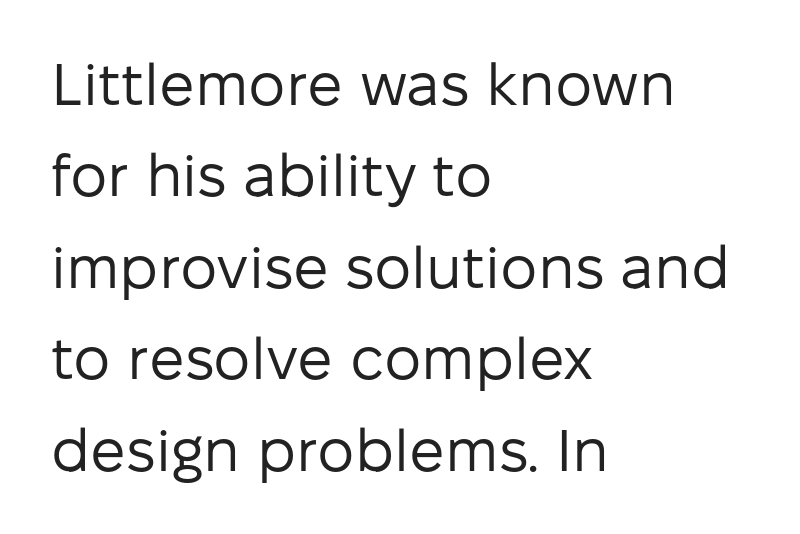
In terms of letterform style, serifs are entirely absent. Every character sits straight up, as roman type does. The tracking reads as untouched default to a designer's eye. Is the type heavy? It reads as light-to-regular instead. Do the characters align in a grid? No, the font is proportional. The lines in this sample share a left origin and differ only in where they stop.
